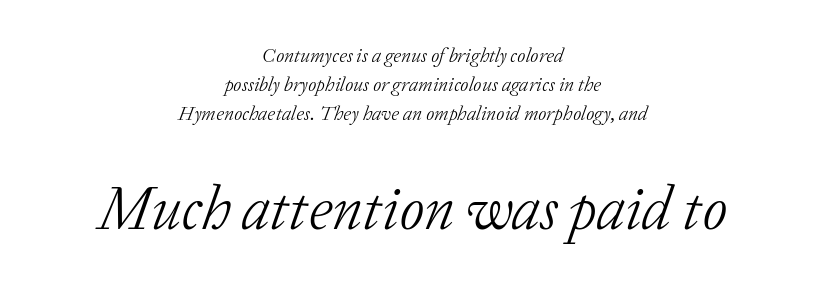
The image shows 61 px light serif type, italic (leaning right); set centered, normal line spacing (1.45x), normal letter spacing, not underlined; the second (bottom) block is 3.05x larger; low stroke contrast and a medium x-height.
